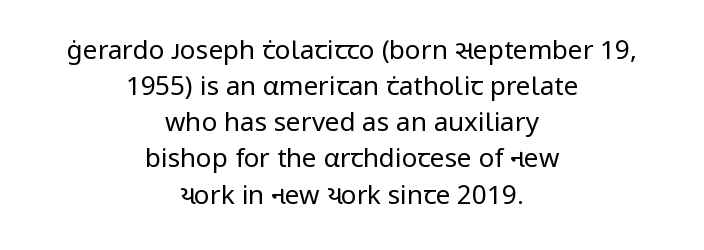
Q: Is the text bold? A: No.
Q: Is the text italic (slanted)? A: No, it is upright.
Q: Is the text underlined? A: No.
Q: How is the paragraph aligned? A: Centered.
Q: Is the spacing between letters normal or unusually wide? A: Normal.
Q: Is the spacing between lines tight, normal or loose? A: Normal.
